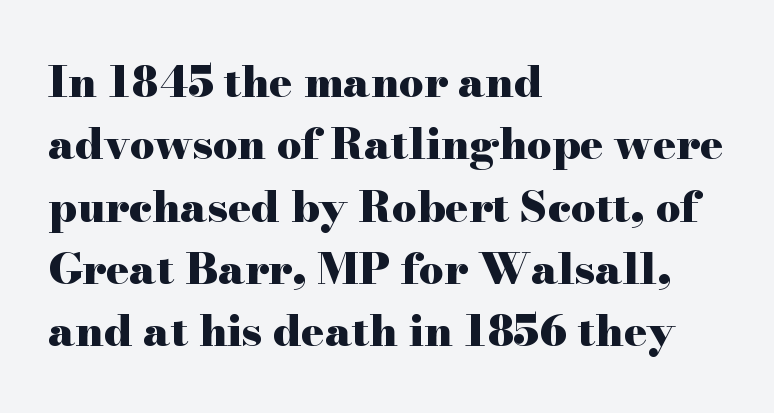
Q: Is the text bold? A: Yes.
Q: Is the text italic (slanted)? A: No, it is upright.
Q: Is the typeface a serif or a sans-serif typeface? A: Serif.
Q: Is the text underlined? A: No.
Q: How is the paragraph aligned? A: Left-aligned.
Q: Is the spacing between letters normal or unusually wide? A: Normal.
Q: Is the spacing between lines tight, normal or loose? A: Normal.
Q: Width (condensed, normal, or wide)? A: Wide.
Q: Stroke contrast? A: High.
Q: x-height? A: Small.
Q: Monospaced? A: No.
